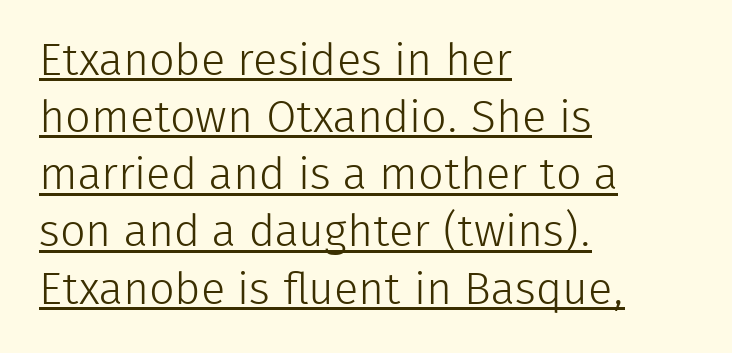
{"serif": "no", "italic": "no", "bold": "no", "weight": "light", "width": "normal", "stroke_contrast": "low", "x_height": "medium", "monospaced": "no", "underline": "yes", "align": "left", "line_spacing": "normal", "line_spacing_ratio": 1.27, "letter_spacing": "normal", "letter_spacing_em": 0.0, "glyph_px": 45}
